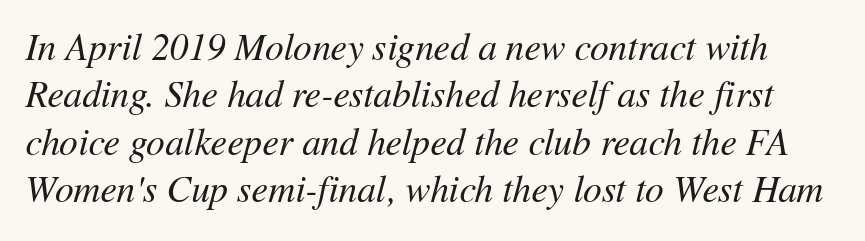
Q: Is the text bold? A: No.
Q: Is the text italic (slanted)? A: Yes, it leans right by about 11 degrees.
Q: Is the text underlined? A: No.
Q: Is the spacing between letters normal or unusually wide? A: Normal.
Q: Is the spacing between lines tight, normal or loose? A: Normal.
Q: Width (condensed, normal, or wide)? A: Normal.
Q: Stroke contrast? A: Medium.
Q: x-height? A: Medium.
Q: Monospaced? A: No.
